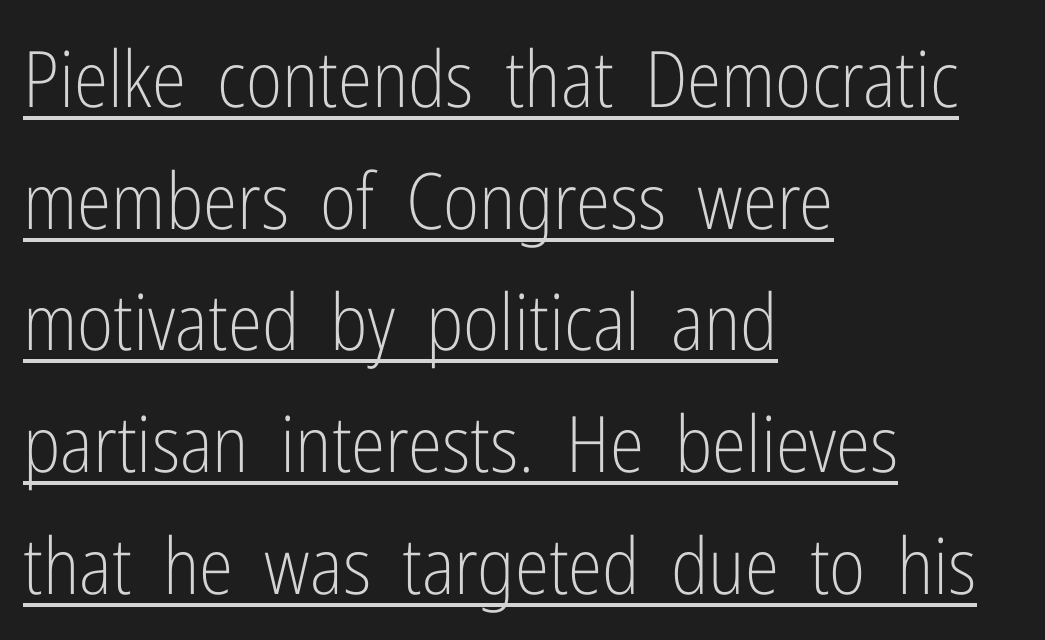
A typesetter would call this zero additional tracking. This sample uses an upright cut, with every glyph sitting square on the baseline. Teacher's note: observe the even left margin — that is flush-left alignment. Serif or sans? Sans — the stroke terminals are bare.
